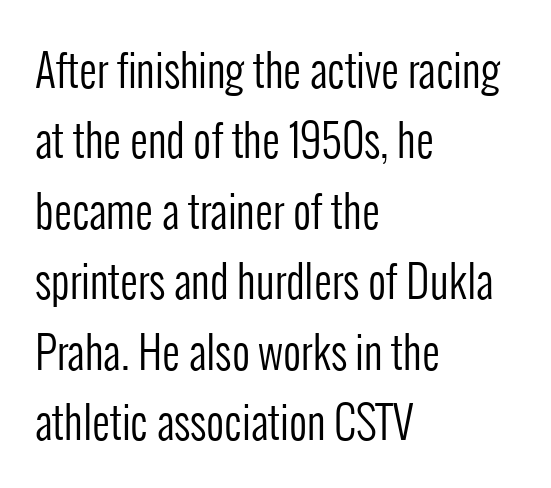
The image shows 44 px regular-weight, condensed sans-serif type, upright; set left-aligned, normal line spacing (1.6x), normal letter spacing, not underlined; low stroke contrast and a medium x-height.
